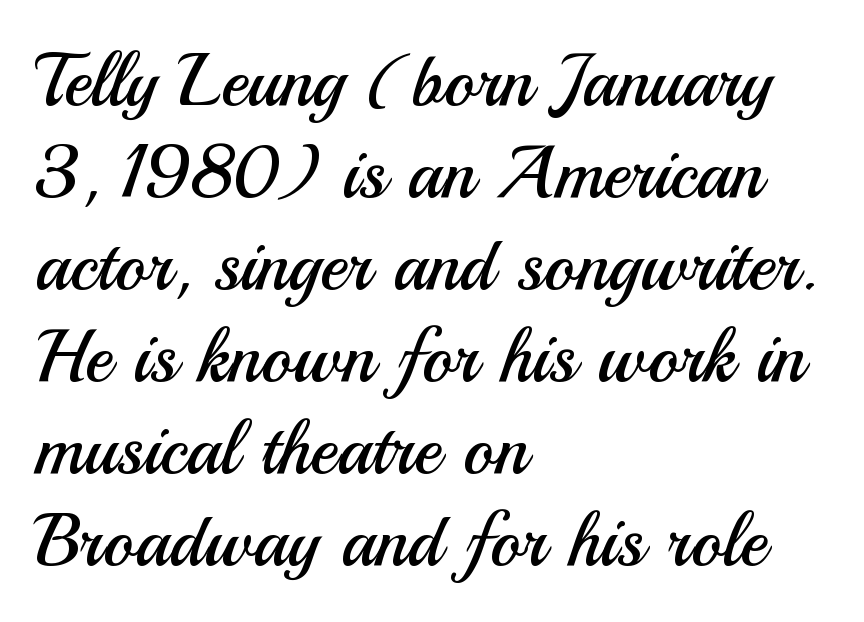
Each letter keeps its own natural width here, so spacing adapts to shape. Underlining? Definitely not there. One-word summary of the alignment: left. Is the letter spacing exaggerated? No — it looks like the ordinary default. This reads as an unemphasized weight, regular at the heaviest.
